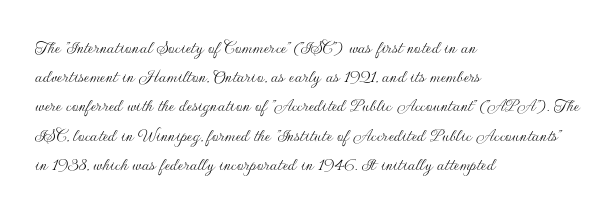
{"bold": "no", "underline": "no", "align": "left", "line_spacing": "normal", "line_spacing_ratio": 1.46, "letter_spacing": "normal", "letter_spacing_em": 0.0, "glyph_px": 20}
